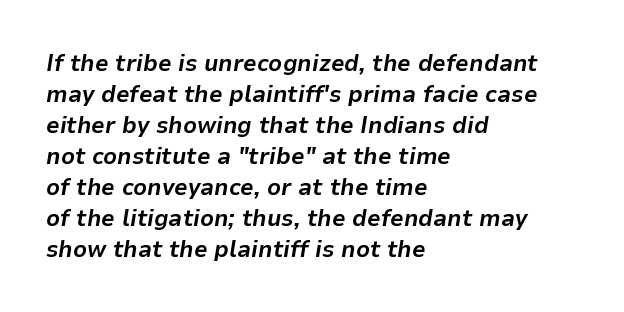
Q: Is the text bold? A: Yes.
Q: Is the text italic (slanted)? A: Yes, it leans right by about 9 degrees.
Q: Is the text underlined? A: No.
Q: How is the paragraph aligned? A: Left-aligned.
Q: Is the spacing between letters normal or unusually wide? A: Normal.
Q: Is the spacing between lines tight, normal or loose? A: Normal.
